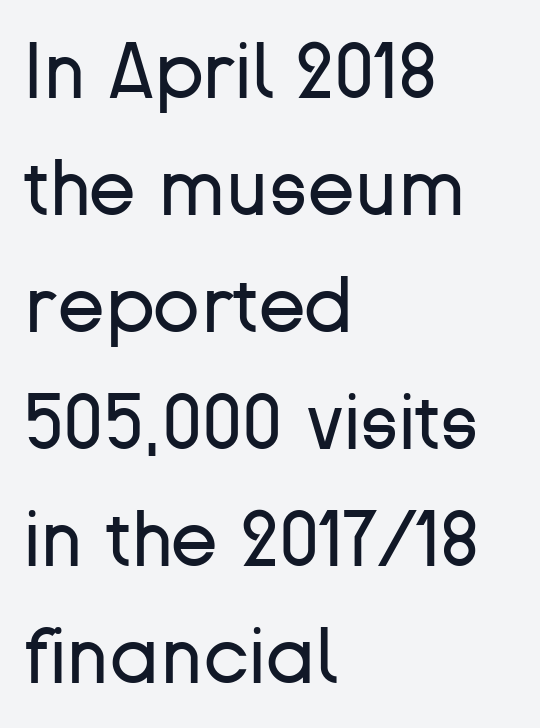
The image shows 78 px regular-weight sans-serif type, upright; set left-aligned, normal line spacing (1.5x), normal letter spacing, not underlined; low stroke contrast and a medium x-height.
